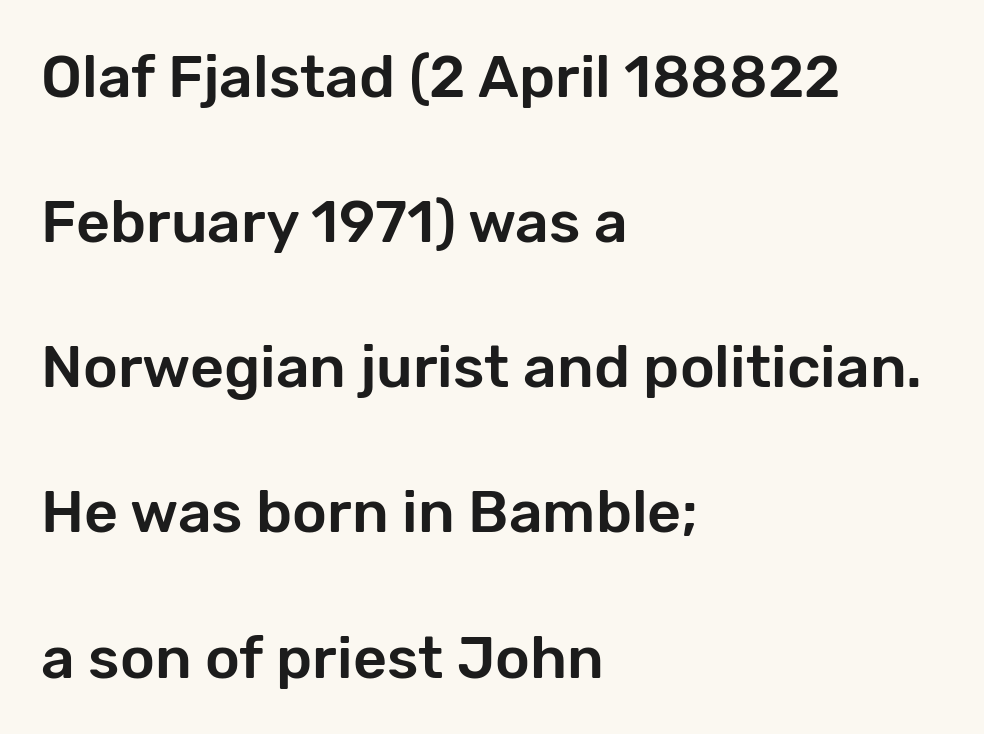
The image shows 59 px sans-serif type, upright; set left-aligned, loose line spacing (2.46x), normal letter spacing, not underlined; low stroke contrast and a medium x-height.
